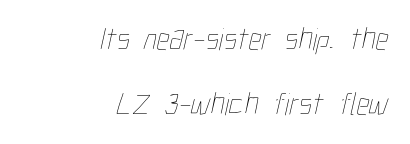
The image shows 32 px thin, condensed type; set right-aligned, loose line spacing (2.02x), normal letter spacing, not underlined; low stroke contrast and a medium x-height.
